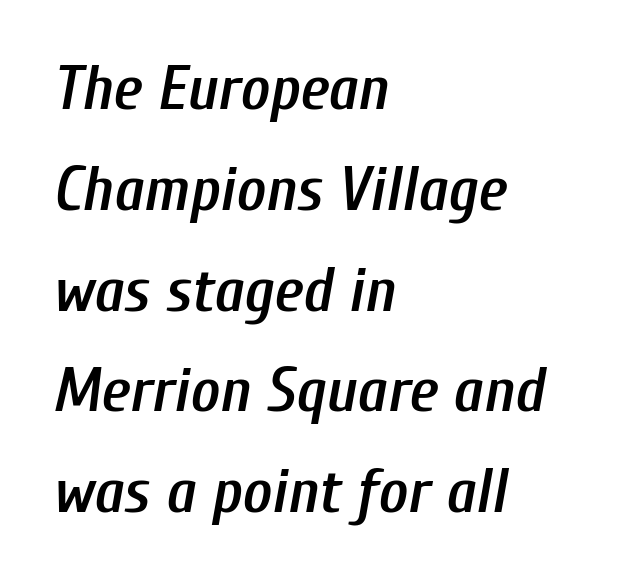
{"italic": "yes", "lean": "right", "slant_degrees": 10, "bold": "semi", "weight": "semibold", "width": "condensed", "stroke_contrast": "low", "x_height": "medium", "monospaced": "no", "underline": "no", "align": "left", "line_spacing": "normal", "line_spacing_ratio": 1.6, "letter_spacing": "normal", "letter_spacing_em": 0.0, "glyph_px": 63}
